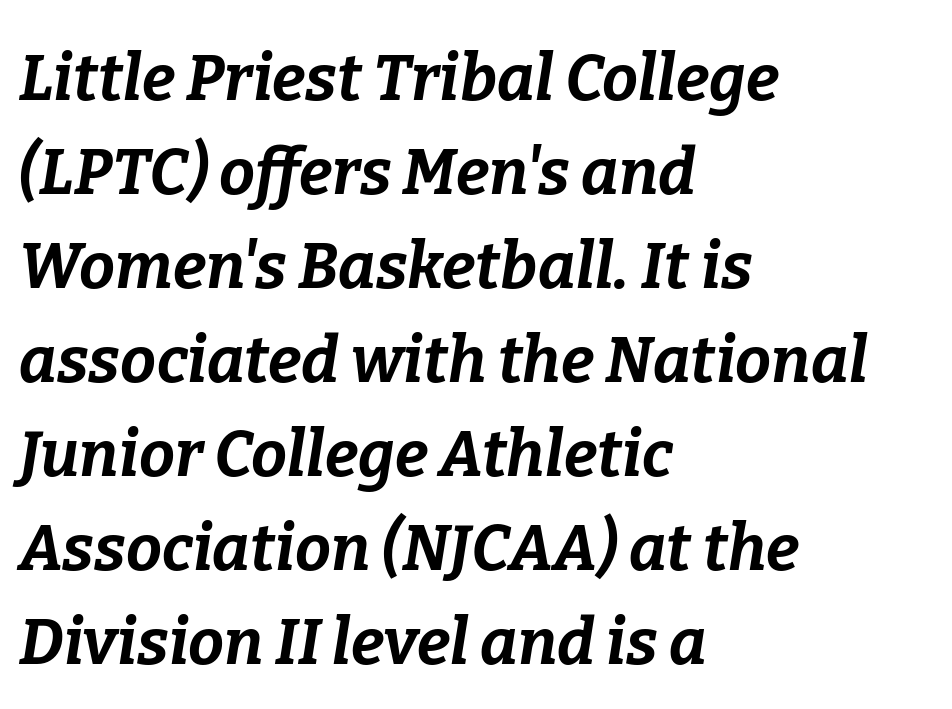
Q: Is the text bold? A: Yes.
Q: Is the text italic (slanted)? A: Yes, it leans right by about 9 degrees.
Q: Is the text underlined? A: No.
Q: How is the paragraph aligned? A: Left-aligned.
Q: Is the spacing between letters normal or unusually wide? A: Normal.
Q: Is the spacing between lines tight, normal or loose? A: Normal.
Q: Width (condensed, normal, or wide)? A: Normal.
Q: Stroke contrast? A: Low.
Q: x-height? A: Medium.
Q: Monospaced? A: No.
